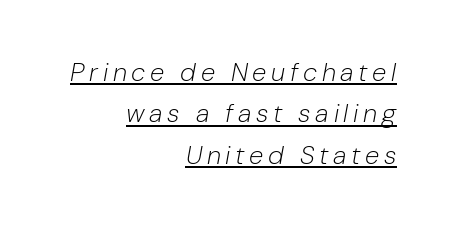
Q: Is the text bold? A: No.
Q: Is the text italic (slanted)? A: Yes, it leans right by about 10 degrees.
Q: Is the text underlined? A: Yes.
Q: How is the paragraph aligned? A: Right-aligned.
Q: Is the spacing between lines tight, normal or loose? A: Normal.
